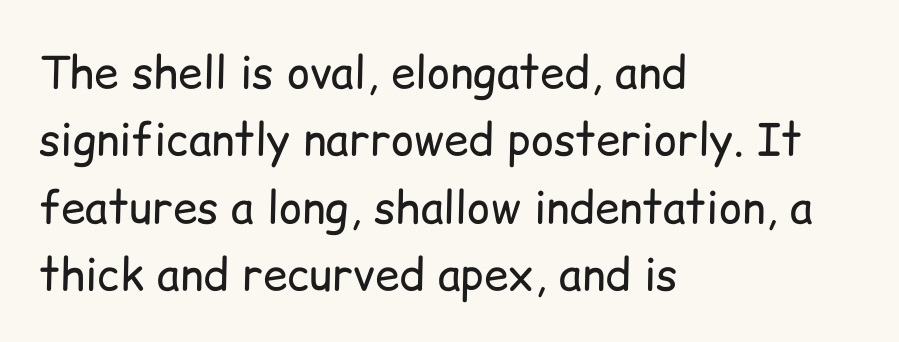
The image shows 44 px regular-weight sans-serif type, upright; set left-aligned, normal line spacing (1.53x), normal letter spacing, not underlined; low stroke contrast and a medium x-height.
